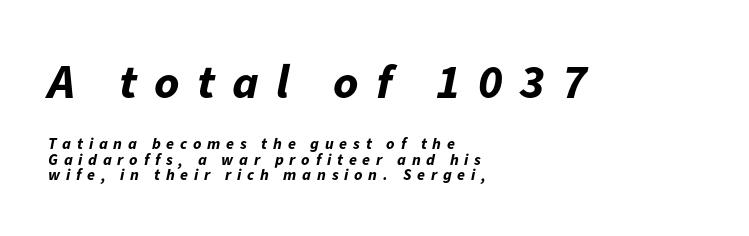
{"italic": "yes", "lean": "right", "slant_degrees": 11, "bold": "yes", "weight": "bold", "width": "normal", "stroke_contrast": "low", "x_height": "medium", "monospaced": "no", "underline": "no", "align": "left", "line_spacing": "tight", "line_spacing_ratio": 0.96, "letter_spacing": "wide", "letter_spacing_em": 0.36, "larger_block": "first", "size_ratio": 3.0, "glyph_px": 48}
